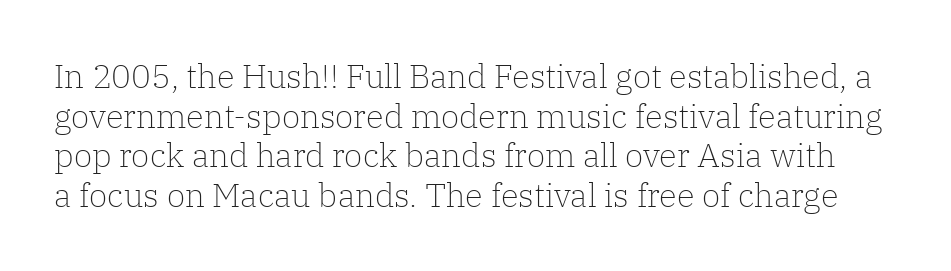
{"serif": "yes", "italic": "no", "bold": "no", "weight": "light", "width": "normal", "stroke_contrast": "low", "x_height": "medium", "monospaced": "no", "underline": "no", "line_spacing_ratio": 1.2, "letter_spacing": "normal", "letter_spacing_em": 0.0, "glyph_px": 33}
